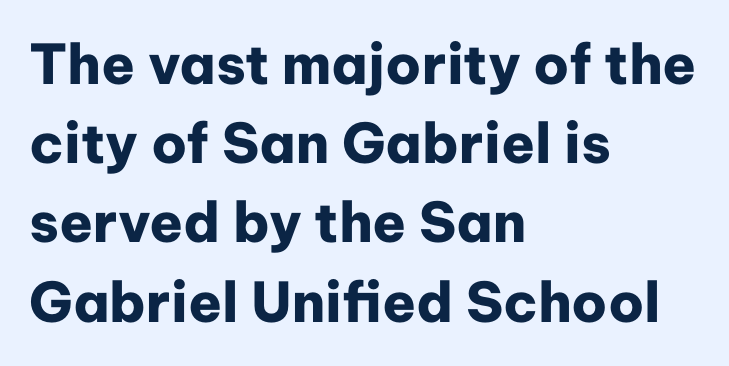
The image shows 55 px heavy sans-serif type, upright; set left-aligned, normal line spacing (1.44x), normal letter spacing, not underlined; low stroke contrast and a medium x-height.
